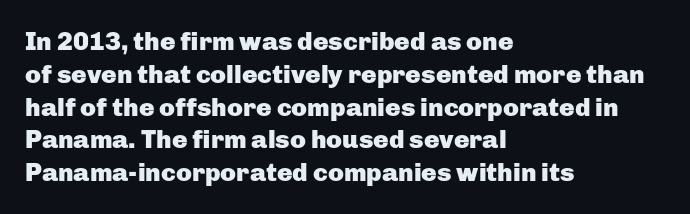
The image shows 26 px bold type, upright; set left-aligned, normal line spacing (1.26x), normal letter spacing, not underlined.
